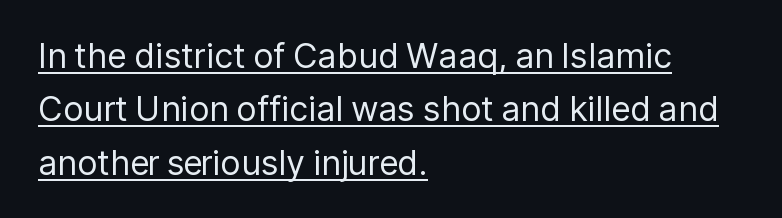
{"serif": "no", "italic": "no", "bold": "no", "weight": "regular", "width": "normal", "stroke_contrast": "low", "x_height": "medium", "monospaced": "no", "underline": "yes", "align": "left", "line_spacing": "normal", "line_spacing_ratio": 1.57, "letter_spacing": "normal", "letter_spacing_em": 0.0, "glyph_px": 34}
